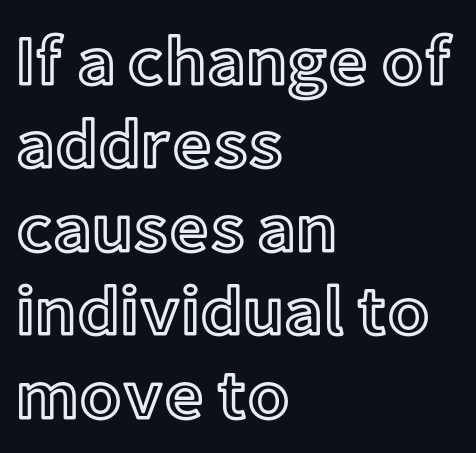
{"italic": "no", "width": "normal", "x_height": "medium", "monospaced": "no", "underline": "no", "align": "left", "line_spacing_ratio": 1.21, "letter_spacing": "normal", "letter_spacing_em": 0.0, "glyph_px": 69}
